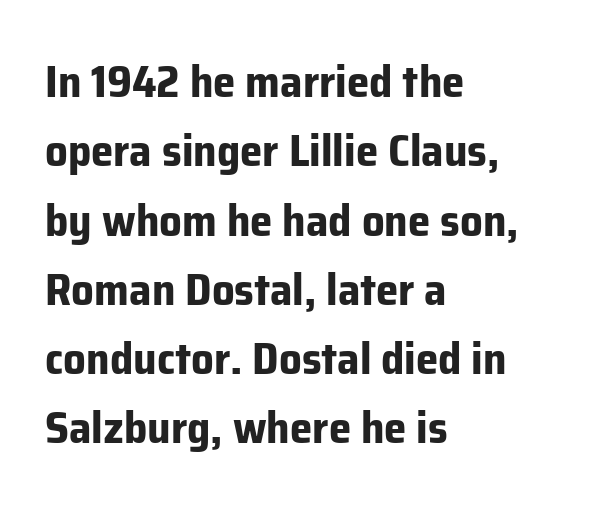
Q: Is the text bold? A: Yes.
Q: Is the text italic (slanted)? A: No, it is upright.
Q: Is the typeface a serif or a sans-serif typeface? A: Sans-serif.
Q: Is the text underlined? A: No.
Q: How is the paragraph aligned? A: Left-aligned.
Q: Is the spacing between letters normal or unusually wide? A: Normal.
Q: Is the spacing between lines tight, normal or loose? A: Normal.
Q: Width (condensed, normal, or wide)? A: Normal.
Q: Stroke contrast? A: Low.
Q: x-height? A: Medium.
Q: Monospaced? A: No.
